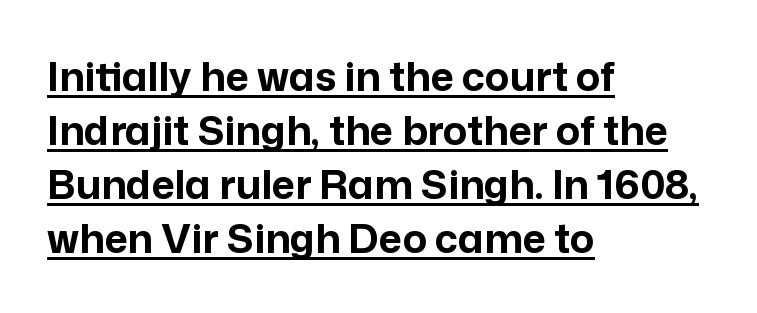
Q: Is the text bold? A: Yes.
Q: Is the text italic (slanted)? A: No, it is upright.
Q: Is the typeface a serif or a sans-serif typeface? A: Sans-serif.
Q: Is the text underlined? A: Yes.
Q: How is the paragraph aligned? A: Left-aligned.
Q: Is the spacing between letters normal or unusually wide? A: Normal.
Q: Is the spacing between lines tight, normal or loose? A: Normal.
Q: Width (condensed, normal, or wide)? A: Normal.
Q: Stroke contrast? A: Low.
Q: x-height? A: Medium.
Q: Monospaced? A: No.
